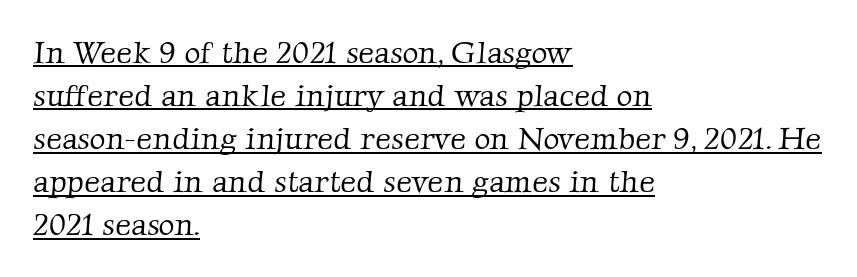
The image shows 31 px light serif type; set left-aligned, normal line spacing (1.39x), normal letter spacing, underlined; low stroke contrast and a medium x-height.
